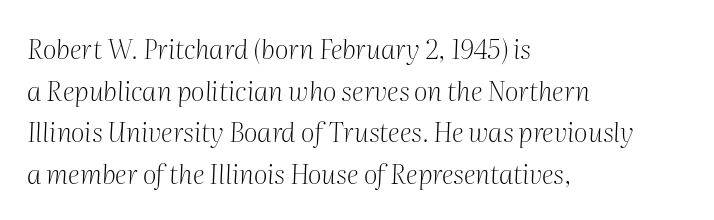
The image shows 27 px text type, italic (leaning right); set left-aligned, normal line spacing (1.54x), normal letter spacing, not underlined.
